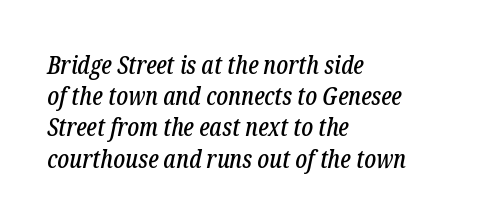
The rendering anchors every line to the left-hand side. The type is set solid horizontally, with unmodified tracking. Descender tails drop into unmarked territory. If you measured baseline to baseline, you'd find a middling distance.
